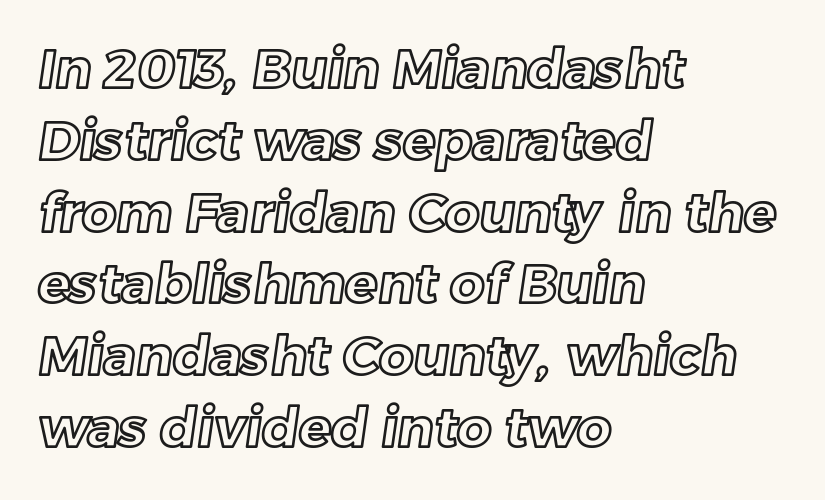
The horizontal fit of the characters is conventional and even. Does the copy run flush right? No — it runs flush left. Proportional: the letters do not fall into vertical columns. Words float on clear page, feet unadorned. Regarding leading, the lines here are spaced in the standard way.
